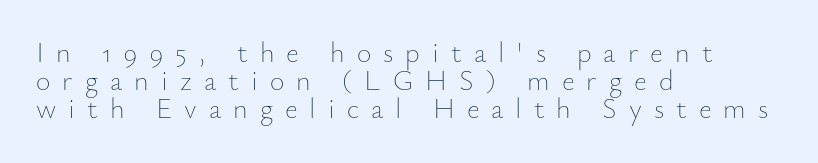
{"italic": "no", "bold": "no", "weight": "thin", "width": "normal", "stroke_contrast": "low", "x_height": "small", "monospaced": "no", "underline": "no", "align": "left", "line_spacing": "tight", "line_spacing_ratio": 1.0, "letter_spacing": "wide", "letter_spacing_em": 0.43, "glyph_px": 28}
